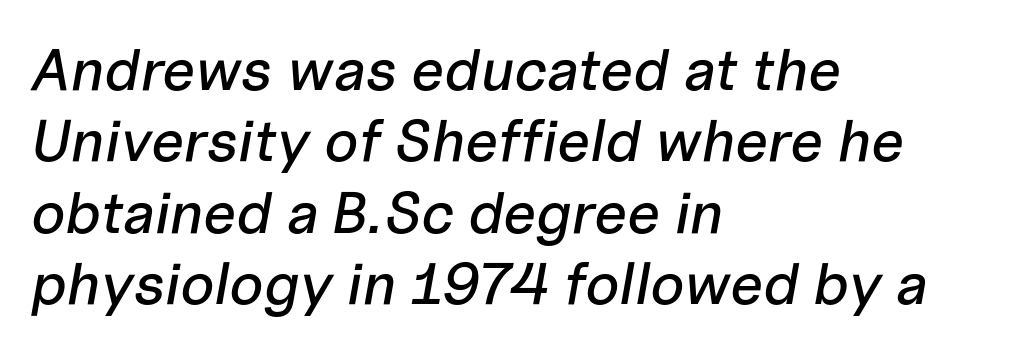
Q: Is the text italic (slanted)? A: Yes, it leans right by about 10 degrees.
Q: Is the text underlined? A: No.
Q: How is the paragraph aligned? A: Left-aligned.
Q: Is the spacing between letters normal or unusually wide? A: Normal.
Q: Width (condensed, normal, or wide)? A: Normal.
Q: Stroke contrast? A: Low.
Q: x-height? A: Medium.
Q: Monospaced? A: No.
